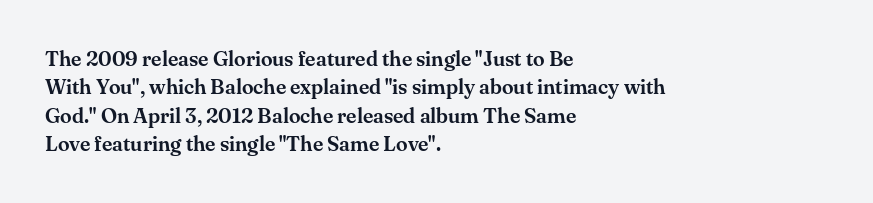
Posture: upright roman. The foot of each line stays bare and open. The passage shown stacks its lines at a standard gap. Alignment: flush left. The horizontal fit of the characters is conventional and even.
